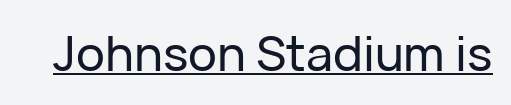
The axis of the letterforms is exactly vertical. A typesetter would call this proportional, since set widths differ per character. Each line of the rendering has a horizontal stroke beneath the glyphs. To sum up the face: it is a sans, with no serifs.
